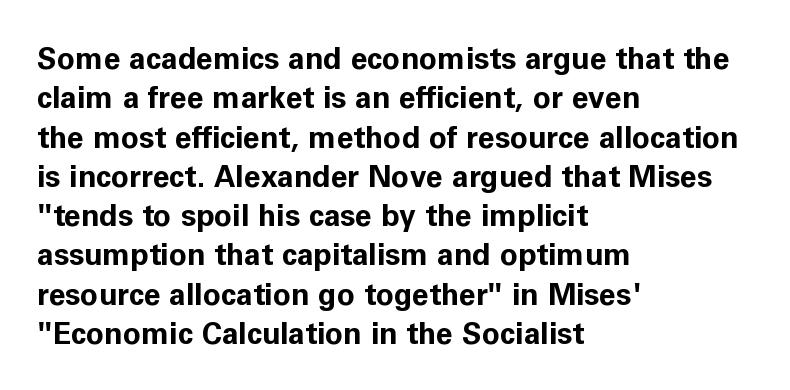
{"serif": "no", "italic": "no", "bold": "yes", "weight": "bold", "width": "normal", "stroke_contrast": "low", "x_height": "medium", "monospaced": "no", "underline": "no", "align": "left", "line_spacing": "normal", "line_spacing_ratio": 1.31, "letter_spacing": "normal", "letter_spacing_em": 0.0, "glyph_px": 30}
